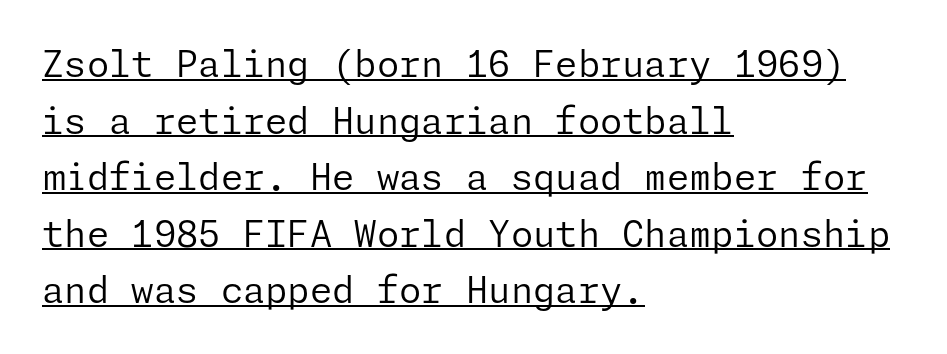
Posture: upright roman. You could call the tracking neutral — neither tight nor loose. These lines are set flush left with a ragged right edge. Stroke thickness stays within the range of a standard reading face or lighter.
